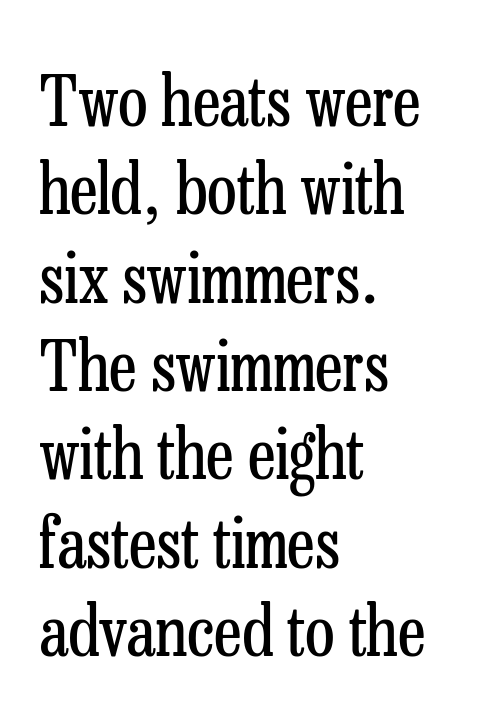
Looks like regular typesetting: each glyph gets only the width it needs. Line starts are locked; line ends wander. Quick note: interline space is typical. Weight class: somewhere from thin through regular. The font's upright variant was chosen for this text. Only glyphs here, with clear space below each row.
